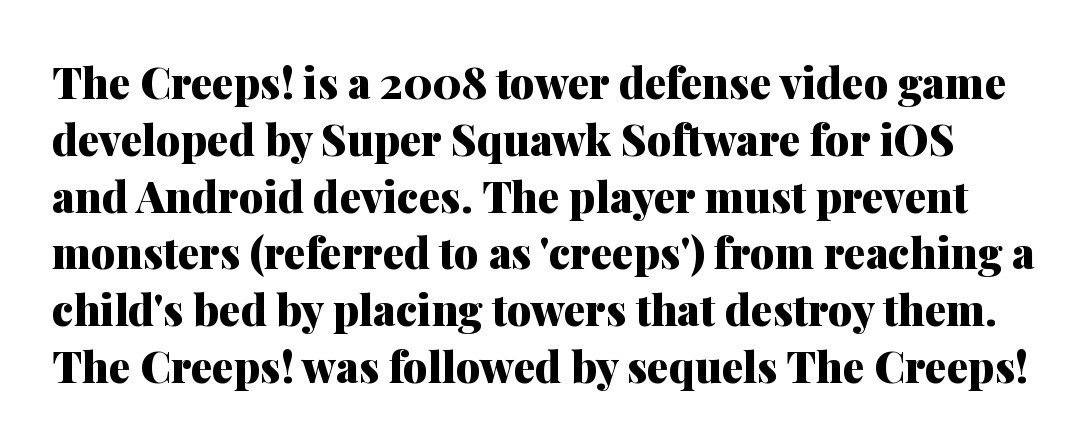
Horizontal bands of white between lines are of average thickness. This is the regular roman posture of the typeface. Serif or sans? Serif — the stroke terminals have little feet. Plenty of ink on the page — the face is bold.
